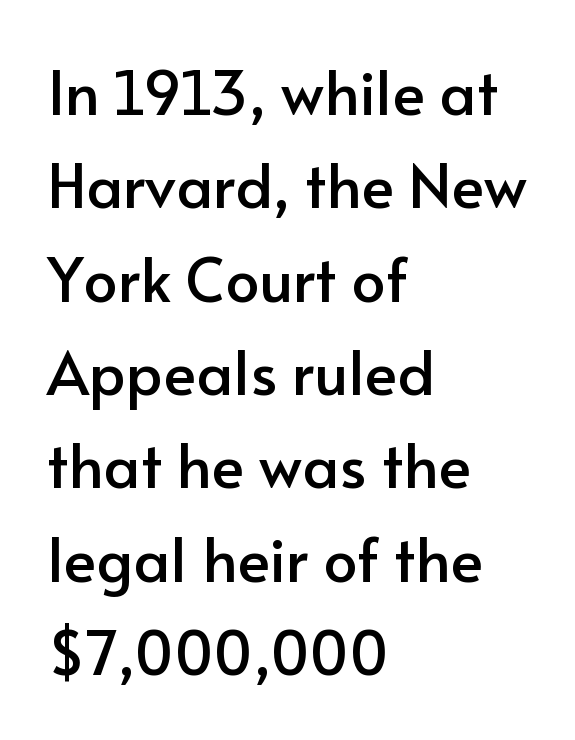
Q: Is the text italic (slanted)? A: No, it is upright.
Q: Is the typeface a serif or a sans-serif typeface? A: Sans-serif.
Q: Is the text underlined? A: No.
Q: How is the paragraph aligned? A: Left-aligned.
Q: Is the spacing between letters normal or unusually wide? A: Normal.
Q: Is the spacing between lines tight, normal or loose? A: Normal.
Q: Width (condensed, normal, or wide)? A: Normal.
Q: Stroke contrast? A: Low.
Q: x-height? A: Small.
Q: Monospaced? A: No.
